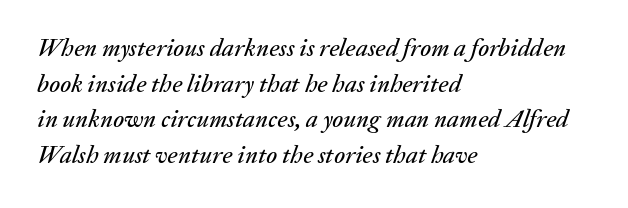
Q: Is the text italic (slanted)? A: Yes, it leans right by about 20 degrees.
Q: Is the text underlined? A: No.
Q: How is the paragraph aligned? A: Left-aligned.
Q: Is the spacing between letters normal or unusually wide? A: Normal.
Q: Is the spacing between lines tight, normal or loose? A: Normal.
